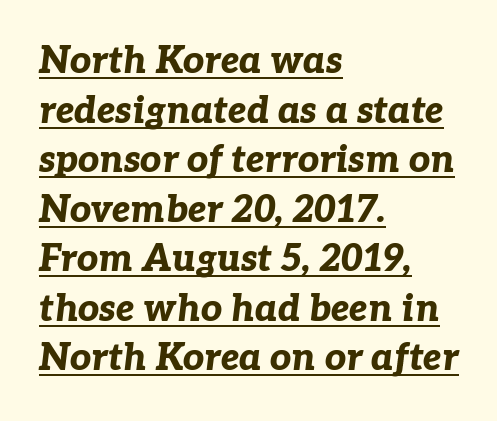
Strong, thick strokes mark this as bold type. These lines were composed using italics. Standard letterfit; no display-style spreading of the glyphs. The typesetter has applied underlining to the passage shown. Character widths vary here, with narrow letters taking less room than wide ones.
